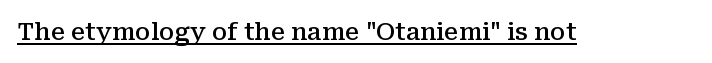
Q: Is the text bold? A: Semi-bold.
Q: Is the text italic (slanted)? A: No, it is upright.
Q: Is the text underlined? A: Yes.
Q: Is the spacing between letters normal or unusually wide? A: Normal.
